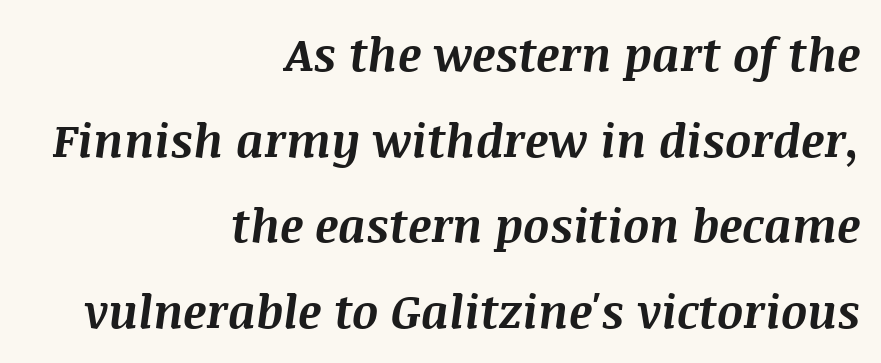
Q: Is the text bold? A: Yes.
Q: Is the text italic (slanted)? A: Yes, it leans right by about 8 degrees.
Q: Is the text underlined? A: No.
Q: How is the paragraph aligned? A: Right-aligned.
Q: Is the spacing between letters normal or unusually wide? A: Normal.
Q: Width (condensed, normal, or wide)? A: Normal.
Q: Stroke contrast? A: Medium.
Q: x-height? A: Large.
Q: Monospaced? A: No.
